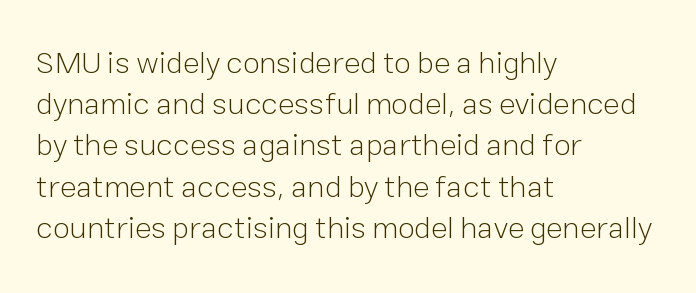
Q: Is the text bold? A: No.
Q: Is the text italic (slanted)? A: No, it is upright.
Q: Is the typeface a serif or a sans-serif typeface? A: Sans-serif.
Q: Is the text underlined? A: No.
Q: How is the paragraph aligned? A: Left-aligned.
Q: Is the spacing between letters normal or unusually wide? A: Normal.
Q: Is the spacing between lines tight, normal or loose? A: Normal.
Q: Width (condensed, normal, or wide)? A: Normal.
Q: Stroke contrast? A: Low.
Q: x-height? A: Medium.
Q: Monospaced? A: No.
